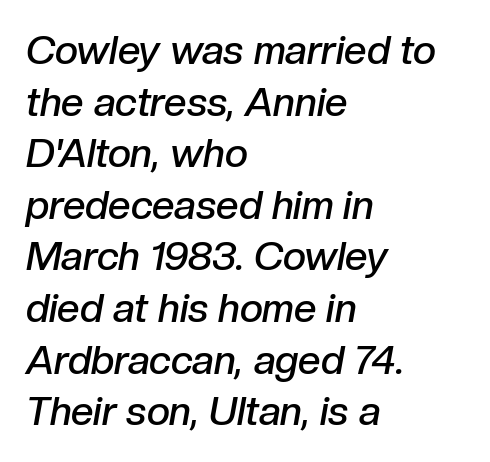
The letters are slanted; this is an italic face. Whoever set this chose a conventional vertical rhythm. A typesetter would call this zero additional tracking. These words are printed semibold, heavier than regular yet not bold.
